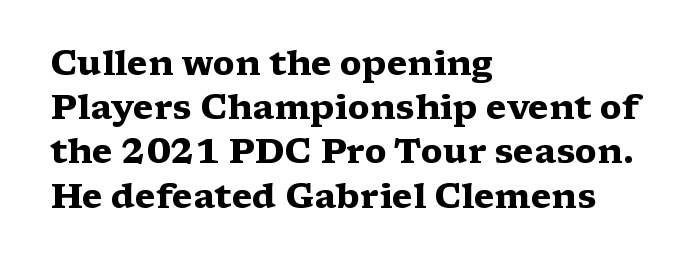
Q: Is the text bold? A: Yes.
Q: Is the text italic (slanted)? A: No, it is upright.
Q: Is the typeface a serif or a sans-serif typeface? A: Serif.
Q: Is the text underlined? A: No.
Q: How is the paragraph aligned? A: Left-aligned.
Q: Is the spacing between letters normal or unusually wide? A: Normal.
Q: Is the spacing between lines tight, normal or loose? A: Normal.
Q: Width (condensed, normal, or wide)? A: Wide.
Q: Stroke contrast? A: Medium.
Q: x-height? A: Medium.
Q: Monospaced? A: No.
